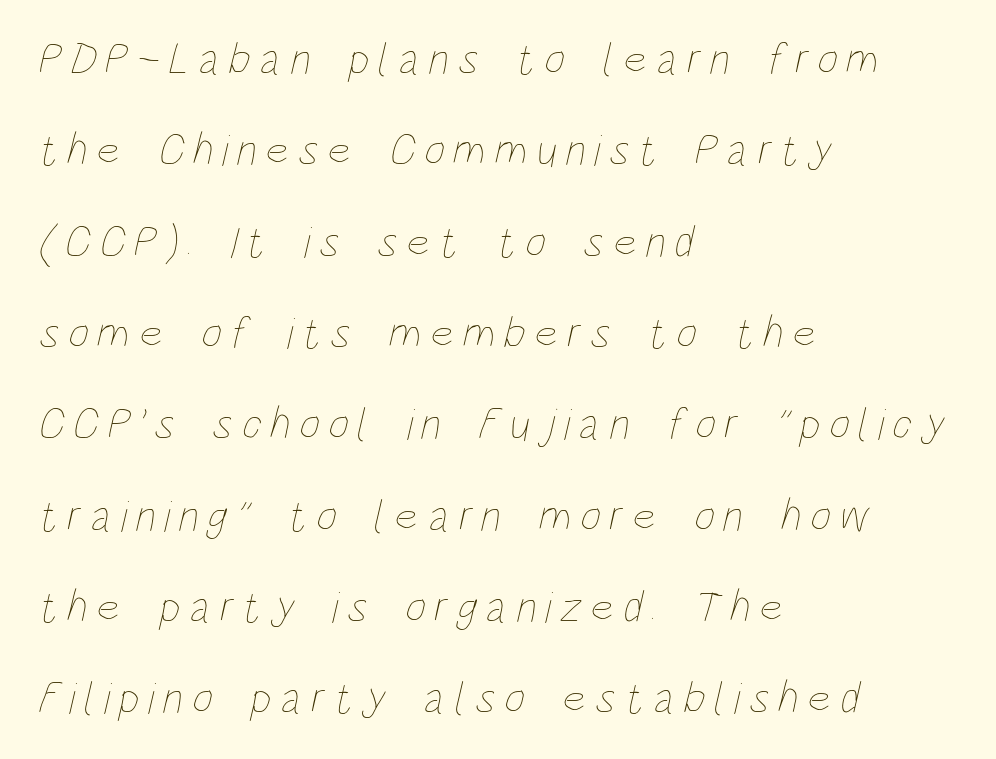
The image shows 45 px thin, condensed type; set left-aligned, loose line spacing (2.03x), unusually wide letter spacing (+0.2 em), not underlined; low stroke contrast and a large x-height.
